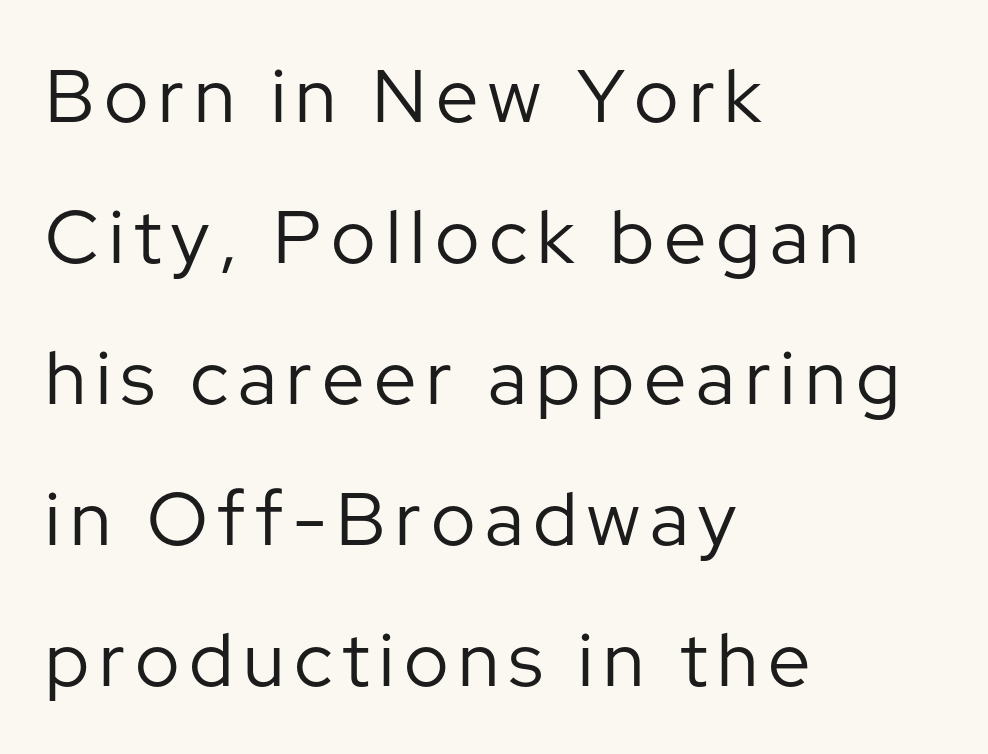
The letters look calm and open, with moderate or lighter stems. Characters remain perfectly vertical along every line. The passage is arranged the way most books set body copy — flush left. The string is rendered with underlining switched off. The characters display no serif detailing; their extremities are plain. Looks like regular typesetting: each glyph gets only the width it needs.
